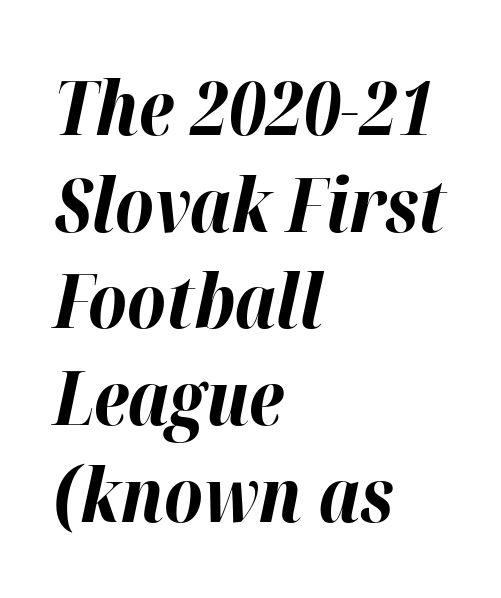
{"italic": "yes", "lean": "right", "slant_degrees": 12, "bold": "yes", "weight": "bold", "width": "normal", "stroke_contrast": "high", "x_height": "medium", "monospaced": "no", "underline": "no", "align": "left", "line_spacing": "normal", "line_spacing_ratio": 1.29, "letter_spacing": "normal", "letter_spacing_em": 0.0, "glyph_px": 75}
